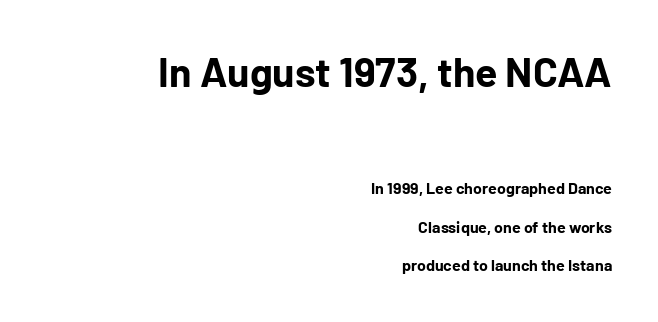
{"serif": "no", "italic": "no", "bold": "yes", "weight": "bold", "width": "normal", "stroke_contrast": "low", "x_height": "medium", "monospaced": "no", "underline": "no", "align": "right", "line_spacing": "loose", "line_spacing_ratio": 2.42, "letter_spacing": "normal", "letter_spacing_em": 0.0, "larger_block": "first", "size_ratio": 2.56, "glyph_px": 41}
